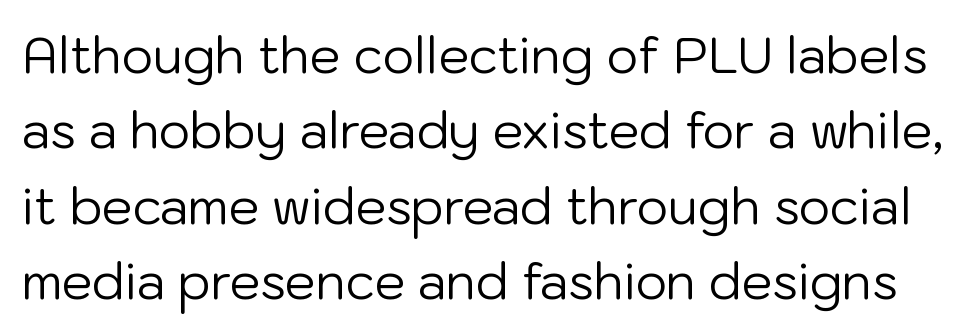
The image shows 49 px regular-weight sans-serif type, upright; set normal line spacing (1.54x), normal letter spacing, not underlined; low stroke contrast and a medium x-height.
